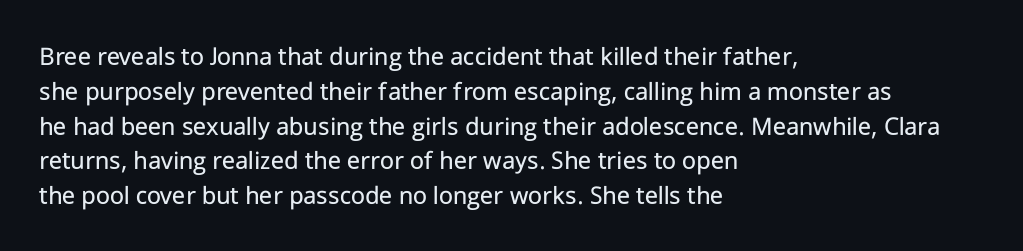
The image shows 27 px text type, upright; set left-aligned, normal line spacing (1.29x), normal letter spacing, not underlined.
